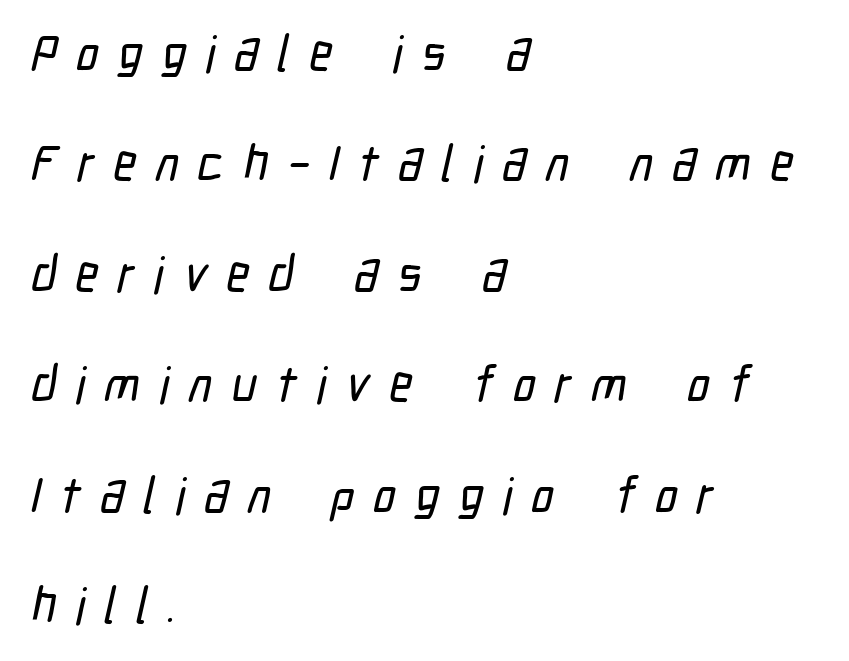
Q: Is the typeface a serif or a sans-serif typeface? A: Sans-serif.
Q: Is the text underlined? A: No.
Q: How is the paragraph aligned? A: Left-aligned.
Q: Is the spacing between letters normal or unusually wide? A: Unusually wide.
Q: Is the spacing between lines tight, normal or loose? A: Loose.
Q: Width (condensed, normal, or wide)? A: Condensed.
Q: Stroke contrast? A: Low.
Q: x-height? A: Medium.
Q: Monospaced? A: No.
